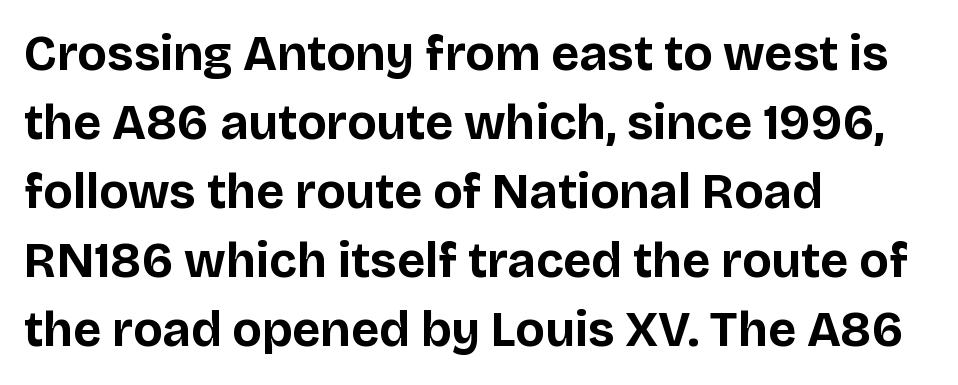
The image shows 49 px bold sans-serif type, upright; set left-aligned, normal line spacing (1.41x), normal letter spacing, not underlined; low stroke contrast and a large x-height.
